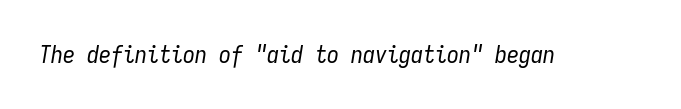
The image shows 24 px text type, italic (leaning right); set normal letter spacing, not underlined.
